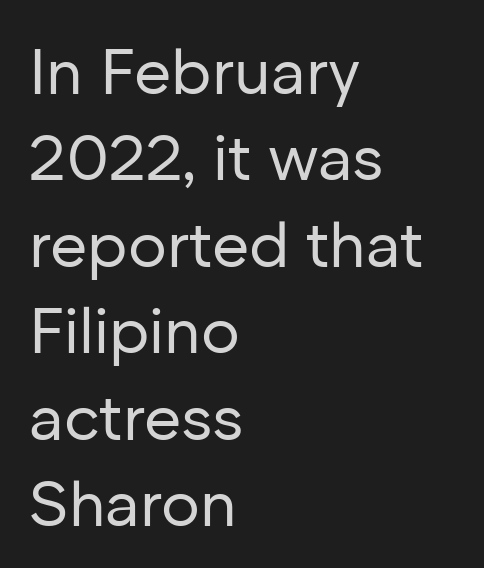
Q: Is the text bold? A: No.
Q: Is the text italic (slanted)? A: No, it is upright.
Q: Is the typeface a serif or a sans-serif typeface? A: Sans-serif.
Q: Is the text underlined? A: No.
Q: How is the paragraph aligned? A: Left-aligned.
Q: Is the spacing between letters normal or unusually wide? A: Normal.
Q: Is the spacing between lines tight, normal or loose? A: Normal.
Q: Width (condensed, normal, or wide)? A: Normal.
Q: Stroke contrast? A: Low.
Q: x-height? A: Medium.
Q: Monospaced? A: No.
